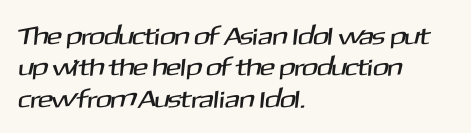
The image shows 25 px text type; set left-aligned, normal line spacing (1.26x), normal letter spacing, not underlined.
